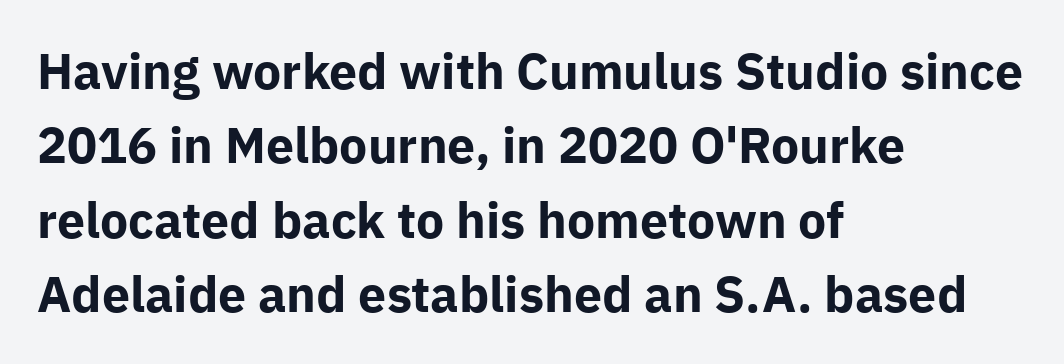
{"serif": "no", "italic": "no", "bold": "yes", "weight": "bold", "width": "normal", "stroke_contrast": "low", "x_height": "medium", "monospaced": "no", "underline": "no", "align": "left", "line_spacing": "normal", "line_spacing_ratio": 1.49, "letter_spacing": "normal", "letter_spacing_em": 0.0, "glyph_px": 50}
